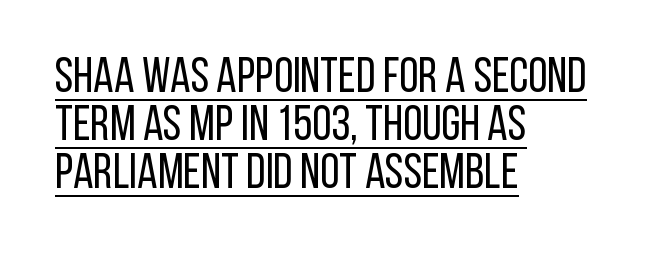
{"serif": "no", "italic": "no", "bold": "no", "weight": "regular", "width": "condensed", "stroke_contrast": "low", "x_height": "large", "monospaced": "no", "underline": "yes", "align": "left", "line_spacing": "tight", "line_spacing_ratio": 0.98, "letter_spacing": "normal", "letter_spacing_em": 0.0, "glyph_px": 49}
